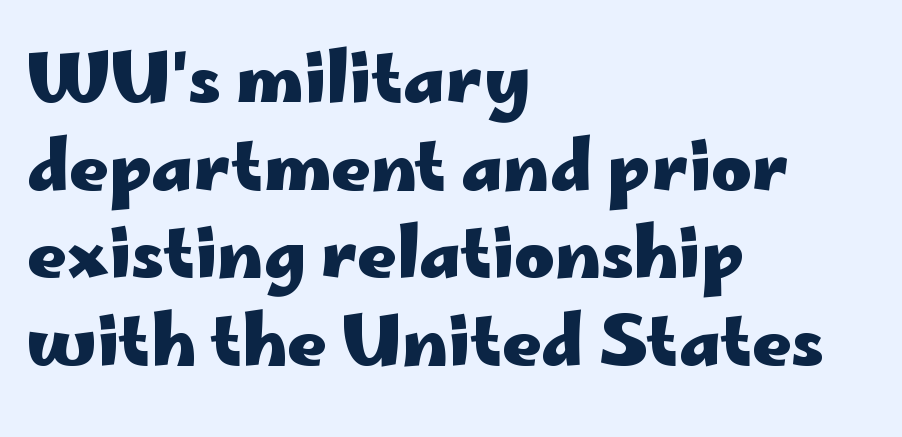
The image shows 68 px heavy, wide sans-serif type, upright; set left-aligned, normal line spacing (1.29x), normal letter spacing, not underlined; low stroke contrast and a small x-height.
